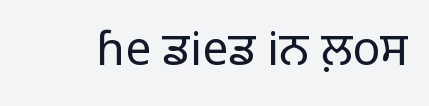
Q: Is the text bold? A: No.
Q: Is the text italic (slanted)? A: No, it is upright.
Q: Is the typeface a serif or a sans-serif typeface? A: Sans-serif.
Q: Is the text underlined? A: No.
Q: Is the spacing between letters normal or unusually wide? A: Normal.
Q: Width (condensed, normal, or wide)? A: Normal.
Q: Stroke contrast? A: Low.
Q: x-height? A: Medium.
Q: Monospaced? A: No.
